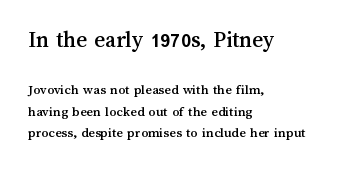
Bigger letters appear in the top chunk; the bottom chunk is reduced. The strip under each line holds only bare page. You could call the tracking neutral — neither tight nor loose. Posture: upright roman. The leading is moderate, giving the passage an even texture.
